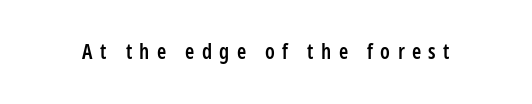
Q: Is the text bold? A: Semi-bold.
Q: Is the text italic (slanted)? A: No, it is upright.
Q: Is the text underlined? A: No.
Q: Is the spacing between letters normal or unusually wide? A: Unusually wide.
